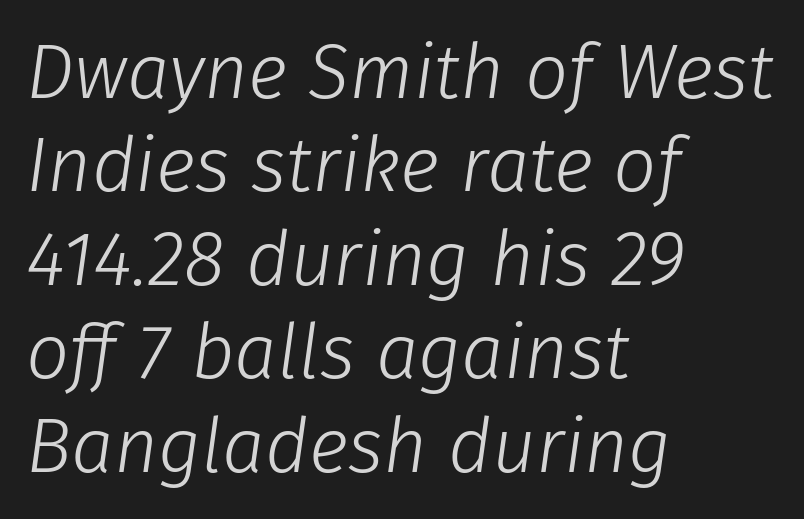
{"italic": "yes", "lean": "right", "slant_degrees": 8, "bold": "no", "weight": "light", "width": "normal", "stroke_contrast": "low", "x_height": "medium", "monospaced": "no", "underline": "no", "align": "left", "line_spacing_ratio": 1.23, "letter_spacing": "normal", "letter_spacing_em": 0.0, "glyph_px": 76}
